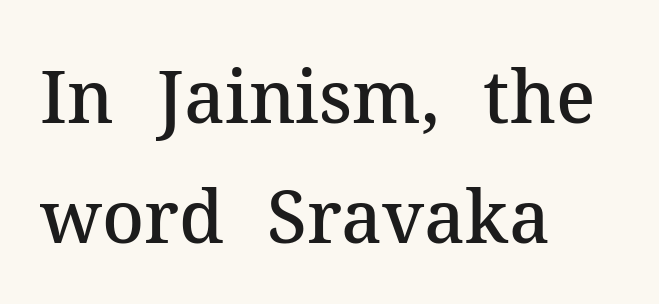
The image shows 72 px semibold serif type, upright; set left-aligned, normal line spacing (1.66x), normal letter spacing, not underlined; medium stroke contrast and a medium x-height.
